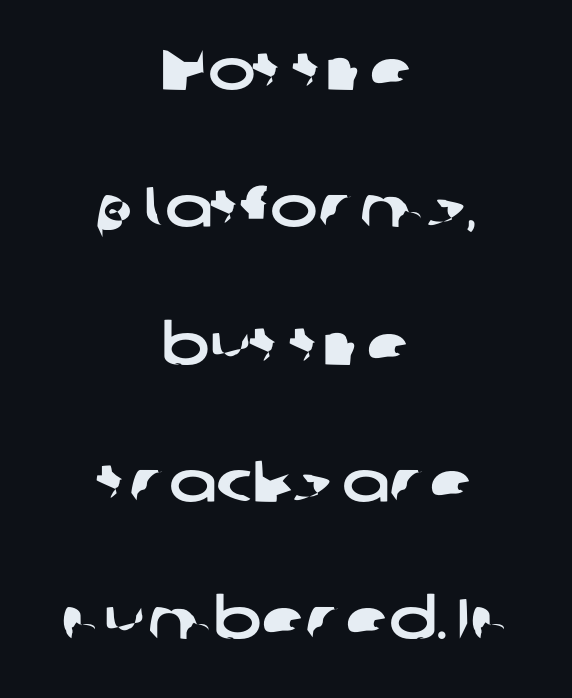
The image shows 57 px wide sans-serif type; set centered, loose line spacing (2.41x), normal letter spacing, not underlined; low stroke contrast and a medium x-height.
